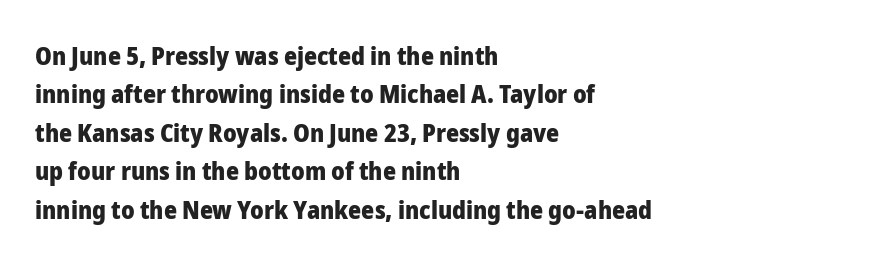
Q: Is the text bold? A: Yes.
Q: Is the text italic (slanted)? A: No, it is upright.
Q: Is the text underlined? A: No.
Q: How is the paragraph aligned? A: Left-aligned.
Q: Is the spacing between letters normal or unusually wide? A: Normal.
Q: Is the spacing between lines tight, normal or loose? A: Normal.
